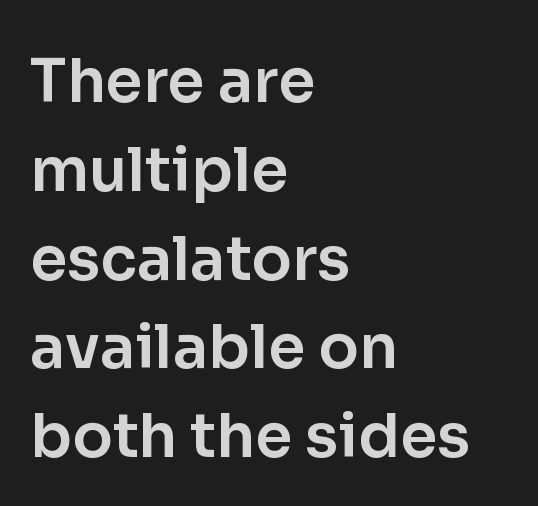
Looks like regular typesetting: each glyph gets only the width it needs. The designer left line spacing at the default. Reading down the block, your eye returns to a fixed left position each line. Every character sits straight up, as roman type does.
